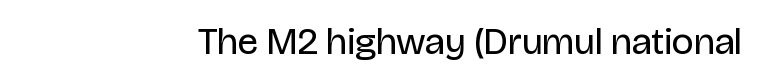
{"serif": "no", "italic": "no", "bold": "no", "weight": "regular", "width": "normal", "stroke_contrast": "low", "x_height": "large", "monospaced": "no", "underline": "no", "letter_spacing": "normal", "letter_spacing_em": 0.0, "glyph_px": 38}
